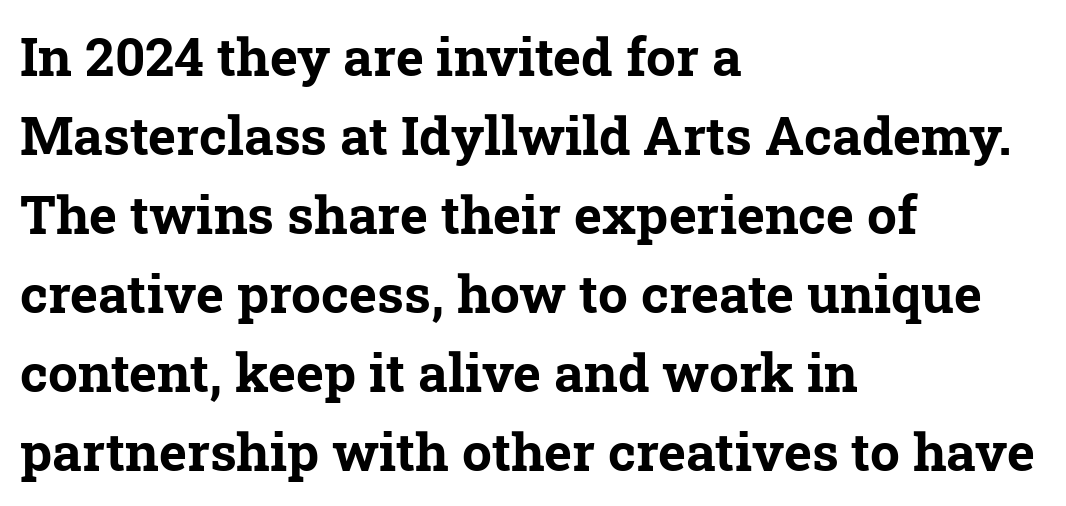
{"serif": "yes", "bold": "yes", "weight": "bold", "width": "normal", "stroke_contrast": "low", "x_height": "medium", "monospaced": "no", "underline": "no", "align": "left", "line_spacing": "normal", "line_spacing_ratio": 1.49, "letter_spacing": "normal", "letter_spacing_em": 0.0, "glyph_px": 53}
